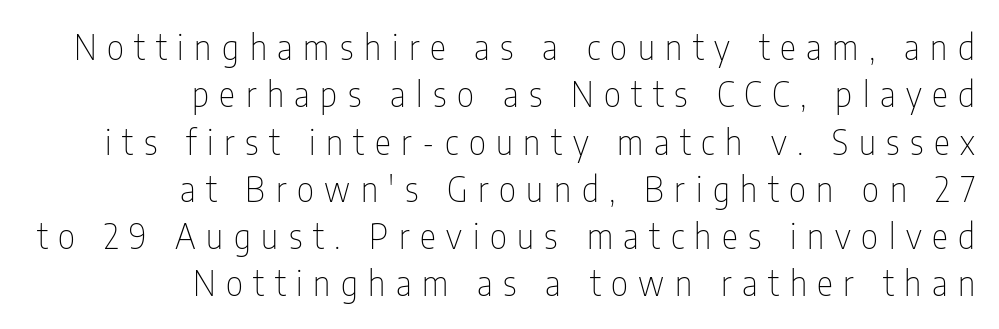
Do the characters align in a grid? No, the font is proportional. Regarding leading, the lines here are spaced in the standard way. Honestly, there is no underline to notice here at all. Notice how the stems are strictly vertical — no italics here.
